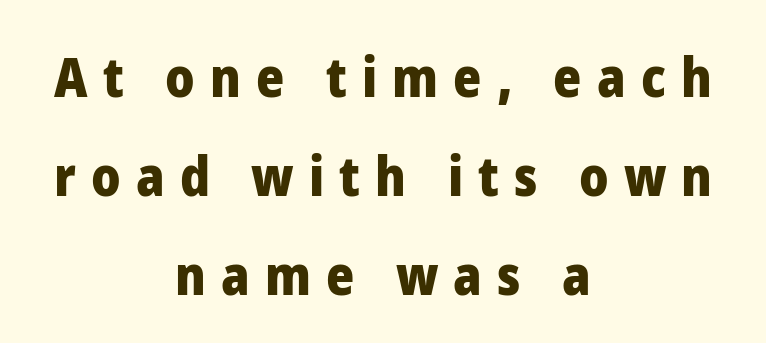
The strokes are fattened all the way to bold. Is the letter spacing exaggerated? Yes — the characters are pushed far apart. Plain, unruled lines of type. Each line is balanced around a shared central axis. Varying glyph widths throughout — classic text-font behaviour.
